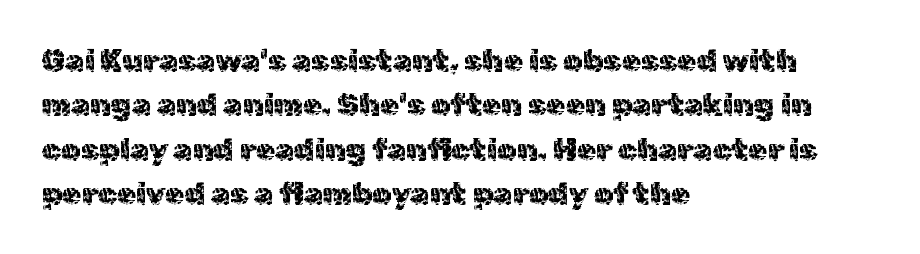
{"serif": "no", "italic": "no", "width": "normal", "x_height": "medium", "monospaced": "no", "underline": "no", "align": "left", "line_spacing": "normal", "line_spacing_ratio": 1.43, "letter_spacing": "normal", "letter_spacing_em": 0.0, "glyph_px": 31}
